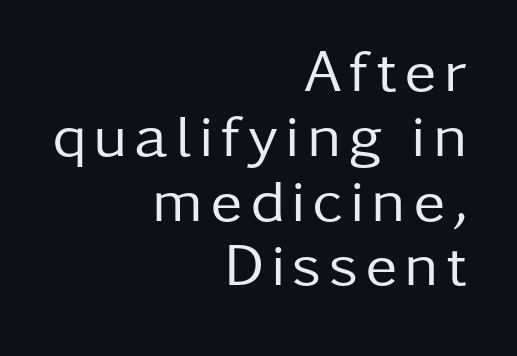
{"serif": "no", "italic": "no", "bold": "no", "weight": "regular", "width": "normal", "stroke_contrast": "low", "x_height": "medium", "monospaced": "no", "underline": "no", "align": "right", "line_spacing": "tight", "line_spacing_ratio": 1.08, "glyph_px": 60}
